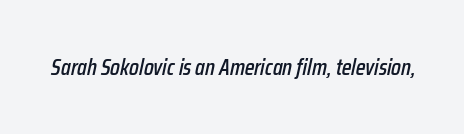
Honestly, there is no underline to notice here at all. What stands out about the letter spacing? Nothing — it is the standard amount. Compared with ordinary roman type, these characters are visibly tilted.
